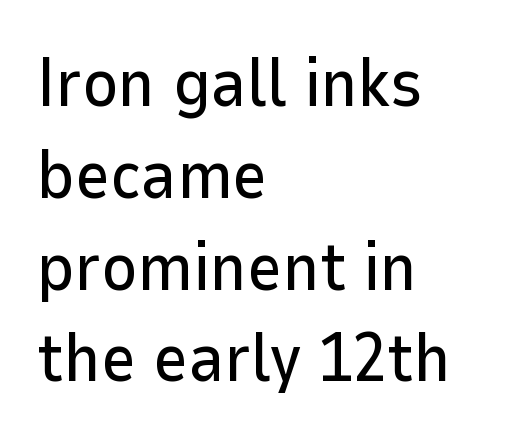
The foot of each line stays bare and open. The text was rendered using a sans face with plain stroke endings. Each letter keeps its own natural width here, so spacing adapts to shape. Quick note: interline space is typical. The gaps between neighbouring characters are ordinary and unremarkable.
